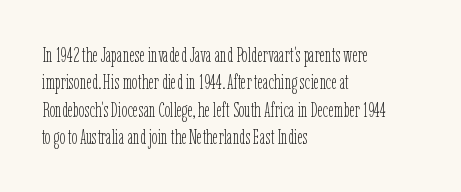
The image shows 21 px text type, upright; set left-aligned, normal line spacing (1.3x), normal letter spacing, not underlined.
